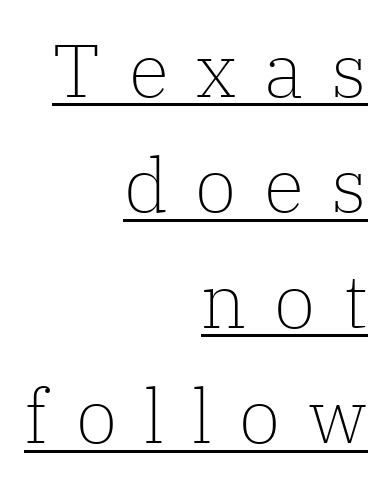
Normally led — the rows are evenly, conventionally spaced. Looks like regular typesetting: each glyph gets only the width it needs. I'd call this a serif setting — the letters wear small feet. This rendering features underlined lettering.
